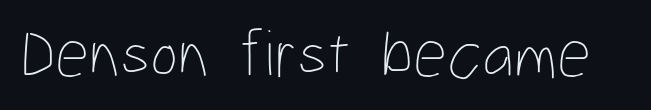
{"italic": "no", "bold": "no", "weight": "thin", "width": "condensed", "stroke_contrast": "low", "x_height": "medium", "monospaced": "no", "underline": "no", "letter_spacing": "normal", "letter_spacing_em": 0.0, "glyph_px": 67}
